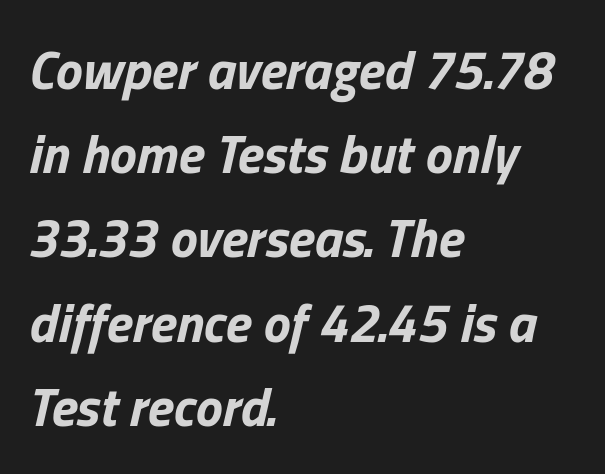
The image shows 54 px bold type, italic (leaning right); set left-aligned, normal line spacing (1.56x), normal letter spacing, not underlined; low stroke contrast and a medium x-height.
